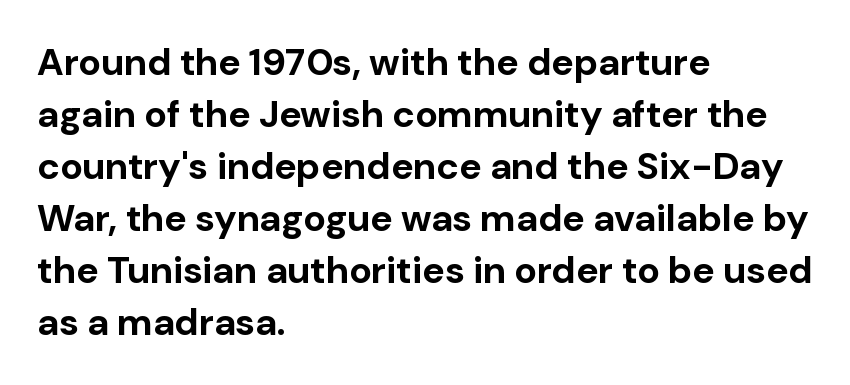
{"serif": "no", "italic": "no", "bold": "yes", "weight": "bold", "width": "normal", "stroke_contrast": "low", "x_height": "medium", "monospaced": "no", "underline": "no", "align": "left", "line_spacing": "normal", "line_spacing_ratio": 1.37, "letter_spacing": "normal", "letter_spacing_em": 0.0, "glyph_px": 38}
